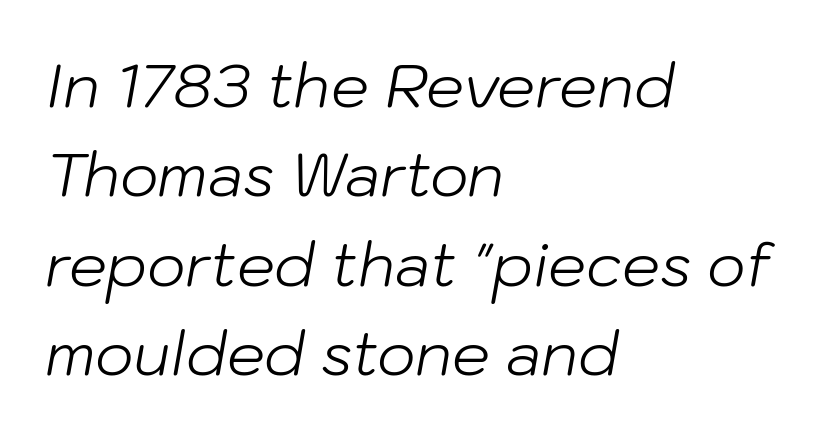
The image shows 60 px light type, italic (leaning right); set left-aligned, normal line spacing (1.49x), normal letter spacing, not underlined; low stroke contrast and a medium x-height.
